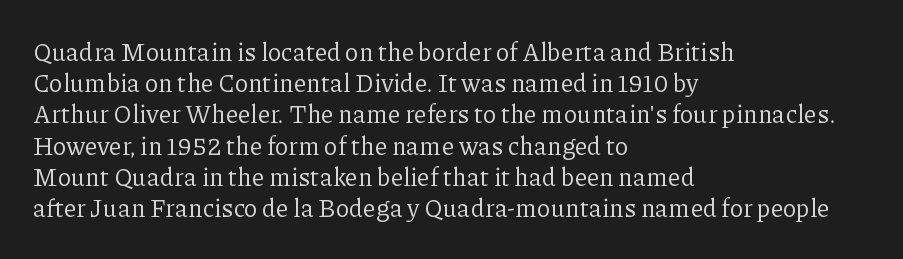
Q: Is the text bold? A: No.
Q: Is the text italic (slanted)? A: No, it is upright.
Q: Is the text underlined? A: No.
Q: How is the paragraph aligned? A: Left-aligned.
Q: Is the spacing between letters normal or unusually wide? A: Normal.
Q: Is the spacing between lines tight, normal or loose? A: Normal.
